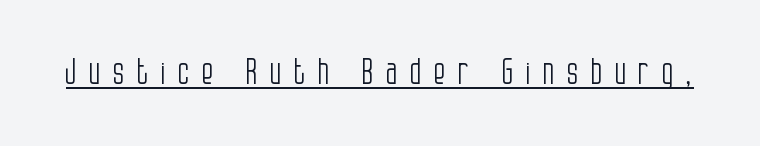
The image shows 35 px light, condensed sans-serif type, upright; set unusually wide letter spacing (+0.34 em), underlined; low stroke contrast and a large x-height.
